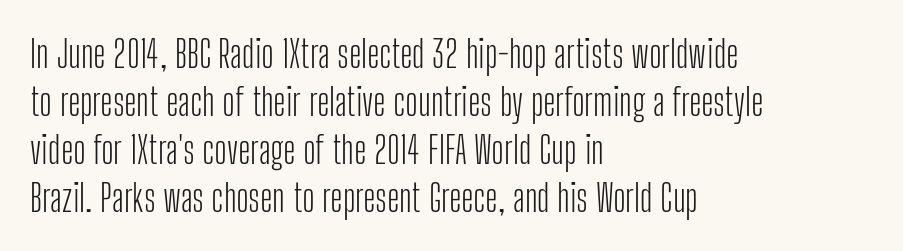
{"serif": "no", "italic": "no", "bold": "no", "weight": "light", "width": "condensed", "stroke_contrast": "low", "x_height": "medium", "monospaced": "no", "underline": "no", "align": "left", "line_spacing": "normal", "line_spacing_ratio": 1.26, "letter_spacing": "normal", "letter_spacing_em": 0.0, "glyph_px": 38}
